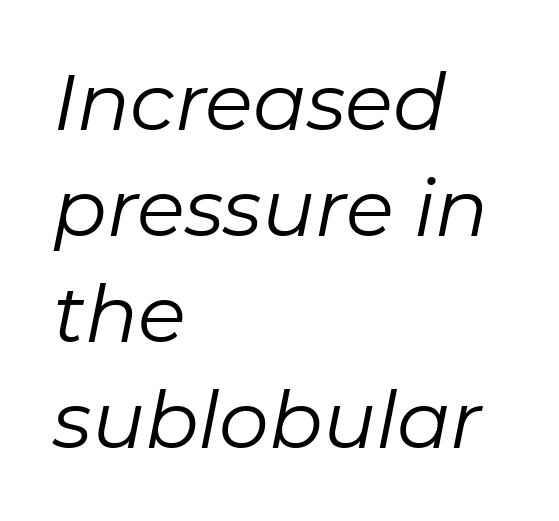
{"italic": "yes", "lean": "right", "slant_degrees": 11, "bold": "no", "weight": "regular", "width": "normal", "stroke_contrast": "low", "x_height": "medium", "monospaced": "no", "underline": "no", "align": "left", "line_spacing": "normal", "line_spacing_ratio": 1.34, "letter_spacing": "normal", "letter_spacing_em": 0.0, "glyph_px": 79}
